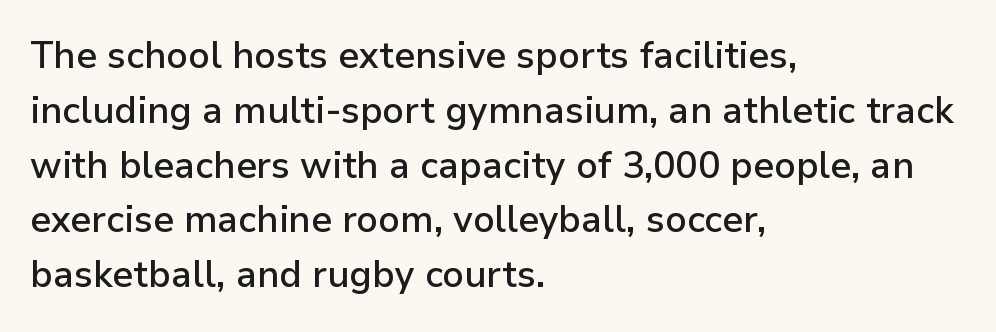
The image shows 37 px semibold sans-serif type, upright; set left-aligned, normal line spacing (1.48x), normal letter spacing, not underlined; low stroke contrast and a medium x-height.
